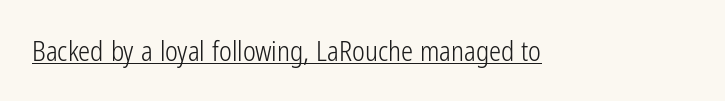
Q: Is the text bold? A: No.
Q: Is the text italic (slanted)? A: No, it is upright.
Q: Is the text underlined? A: Yes.
Q: Is the spacing between letters normal or unusually wide? A: Normal.
